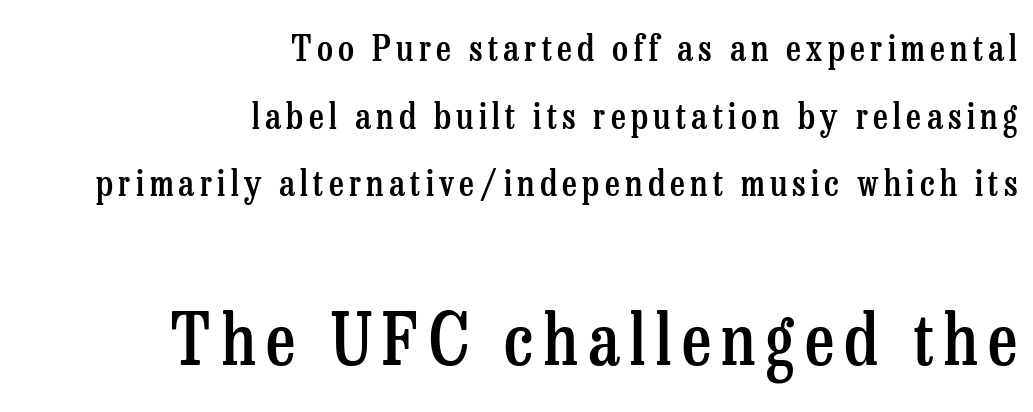
The image shows 71 px semibold, condensed serif type, upright; set right-aligned, line spacing 1.88x, not underlined; the second (bottom) block is 1.97x larger; low stroke contrast and a medium x-height.
